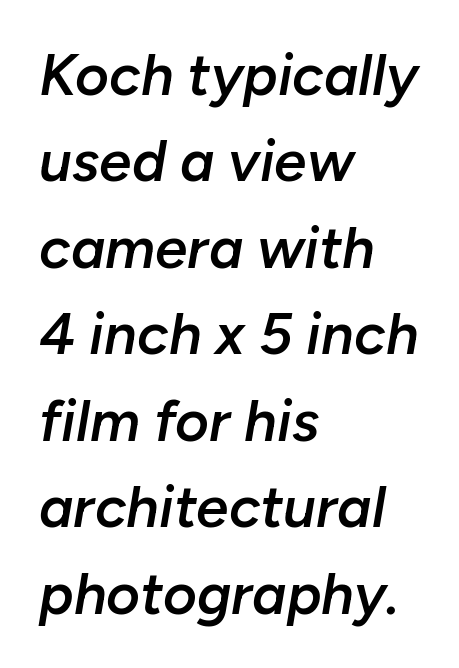
{"italic": "yes", "lean": "right", "slant_degrees": 10, "bold": "semi", "weight": "semibold", "width": "normal", "stroke_contrast": "low", "x_height": "medium", "monospaced": "no", "underline": "no", "align": "left", "line_spacing": "normal", "line_spacing_ratio": 1.49, "letter_spacing": "normal", "letter_spacing_em": 0.0, "glyph_px": 58}
